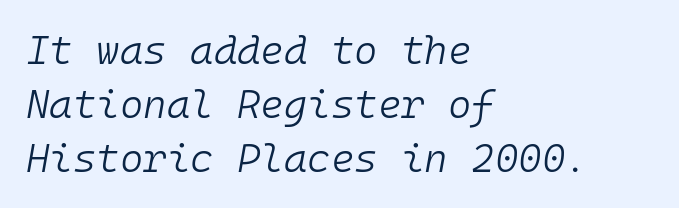
Rows of type keep a routine distance in the vertical direction. The letters are slanted; this is an italic face. Fixed-width glyphs throughout — classic coding-font behaviour. The gaps between neighbouring characters are ordinary and unremarkable. Weight: regular or lighter.
